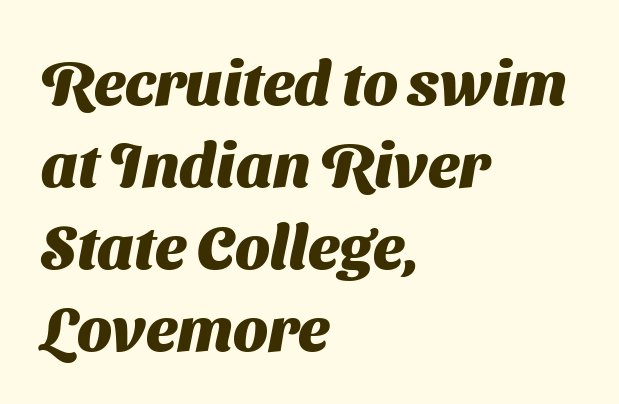
Q: Is the text bold? A: Yes.
Q: Is the typeface a serif or a sans-serif typeface? A: Sans-serif.
Q: Is the text underlined? A: No.
Q: How is the paragraph aligned? A: Left-aligned.
Q: Is the spacing between letters normal or unusually wide? A: Normal.
Q: Is the spacing between lines tight, normal or loose? A: Normal.
Q: Width (condensed, normal, or wide)? A: Normal.
Q: Stroke contrast? A: Medium.
Q: x-height? A: Medium.
Q: Monospaced? A: No.
